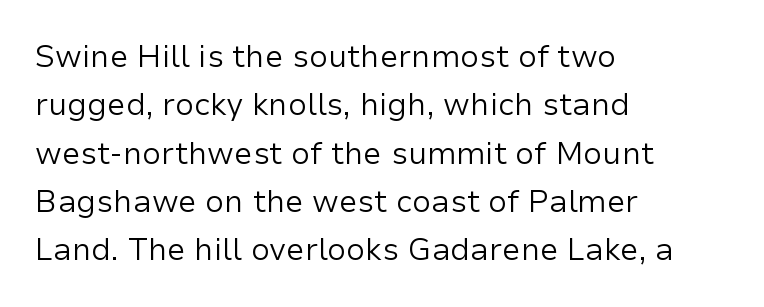
The image shows 31 px regular-weight sans-serif type, upright; set left-aligned, normal line spacing (1.56x), normal letter spacing, not underlined; low stroke contrast and a medium x-height.
